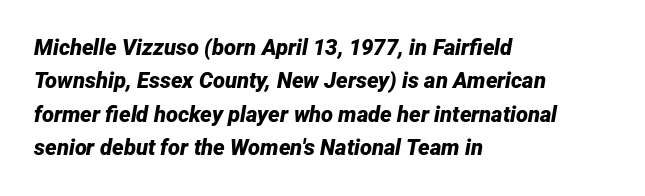
The image shows 22 px bold type, italic (leaning right); set left-aligned, normal line spacing (1.52x), normal letter spacing, not underlined.
